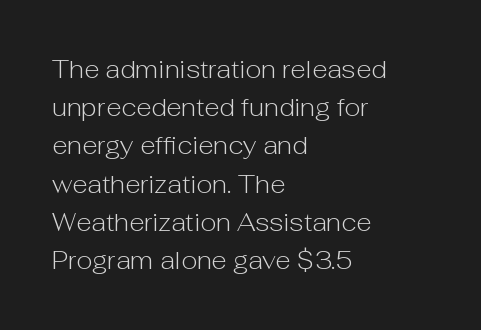
{"italic": "no", "bold": "no", "underline": "no", "align": "left", "line_spacing": "normal", "line_spacing_ratio": 1.53, "letter_spacing": "normal", "letter_spacing_em": 0.0, "glyph_px": 25}
